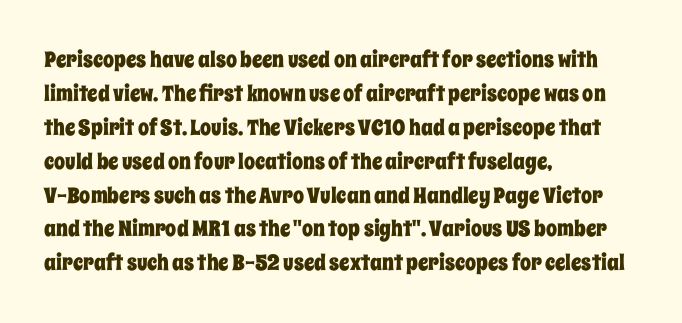
Inter-character spacing is left at the font's built-in metrics. A bare baseline throughout the passage. The typography opts for an upright posture over an oblique one. Casual observation: everything's shoved over to the left.
